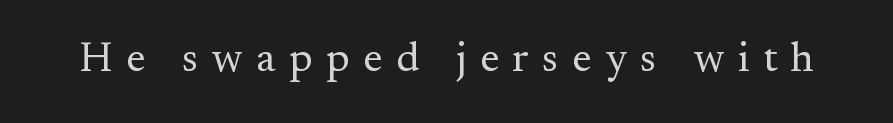
Q: Is the text bold? A: No.
Q: Is the text italic (slanted)? A: No, it is upright.
Q: Is the typeface a serif or a sans-serif typeface? A: Serif.
Q: Is the text underlined? A: No.
Q: Is the spacing between letters normal or unusually wide? A: Unusually wide.
Q: Width (condensed, normal, or wide)? A: Normal.
Q: Stroke contrast? A: Medium.
Q: x-height? A: Small.
Q: Monospaced? A: No.
